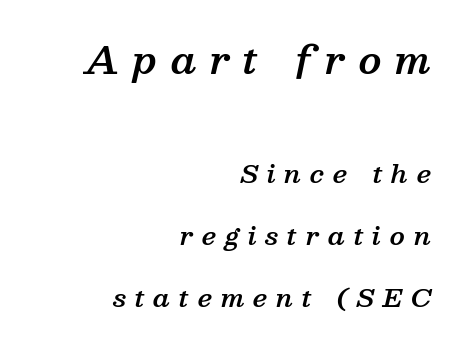
The lines in this sample share a right terminus and differ only in where they begin. Typographic density is moderately raised because the face is semibold. Posture: slanted. Quick note: underline off.
